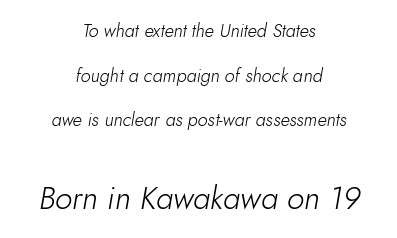
{"italic": "yes", "lean": "right", "slant_degrees": 10, "bold": "no", "weight": "light", "width": "normal", "stroke_contrast": "low", "x_height": "small", "monospaced": "no", "underline": "no", "align": "center", "line_spacing": "loose", "line_spacing_ratio": 2.48, "letter_spacing": "normal", "letter_spacing_em": 0.0, "larger_block": "second", "size_ratio": 1.72, "glyph_px": 31}
